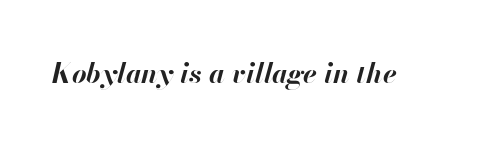
The image shows 28 px bold type, italic (leaning right); set normal letter spacing, not underlined; high stroke contrast and a small x-height.
